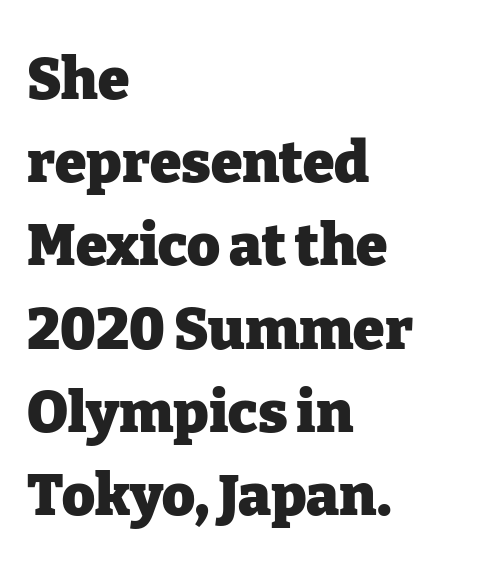
Q: Is the text bold? A: Yes.
Q: Is the text italic (slanted)? A: No, it is upright.
Q: Is the typeface a serif or a sans-serif typeface? A: Serif.
Q: Is the text underlined? A: No.
Q: How is the paragraph aligned? A: Left-aligned.
Q: Is the spacing between letters normal or unusually wide? A: Normal.
Q: Is the spacing between lines tight, normal or loose? A: Normal.
Q: Width (condensed, normal, or wide)? A: Normal.
Q: Stroke contrast? A: Low.
Q: x-height? A: Medium.
Q: Monospaced? A: No.
